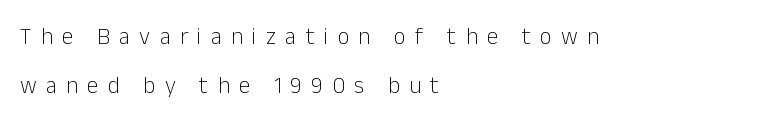
{"italic": "no", "bold": "no", "underline": "no", "align": "left", "line_spacing": "loose", "line_spacing_ratio": 2.14, "letter_spacing": "wide", "letter_spacing_em": 0.4, "glyph_px": 23}
